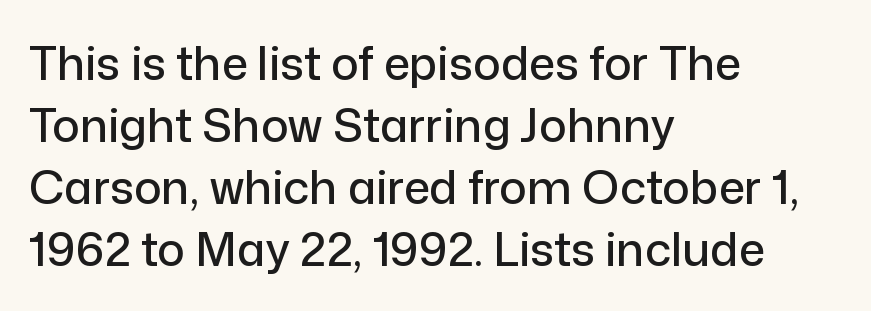
The image shows 46 px sans-serif type, upright; set left-aligned, normal line spacing (1.35x), normal letter spacing, not underlined; low stroke contrast and a medium x-height.
